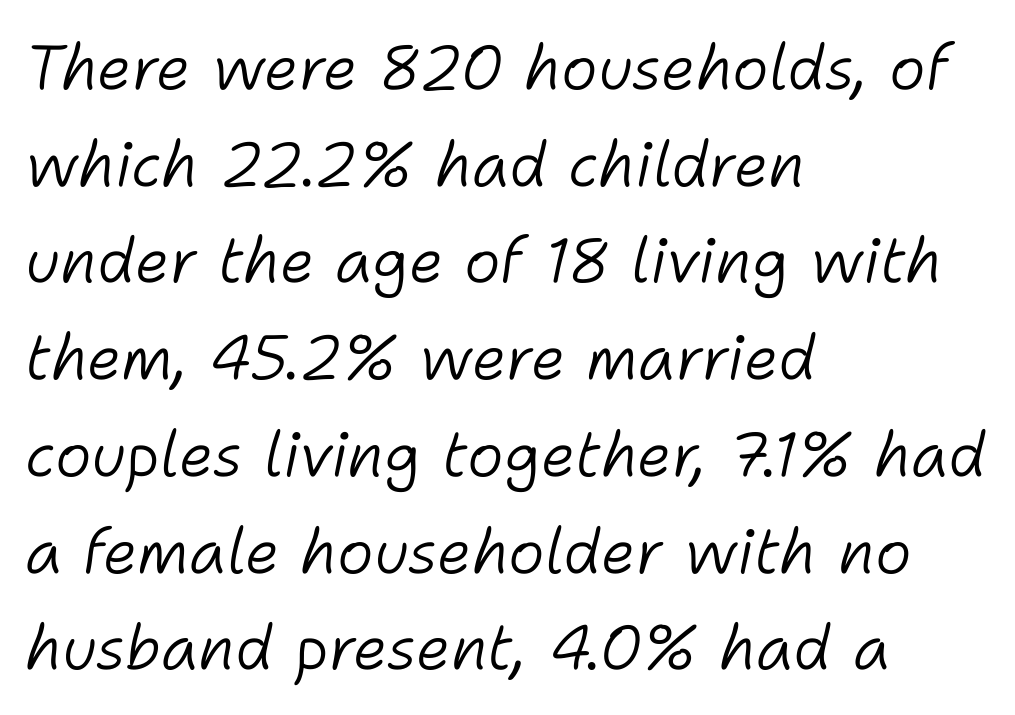
The horizontal fit of the characters is conventional and even. Teacher's note: observe the even left margin — that is flush-left alignment. The zone under the glyphs is completely vacant. A light-to-regular cut is what we see here.
